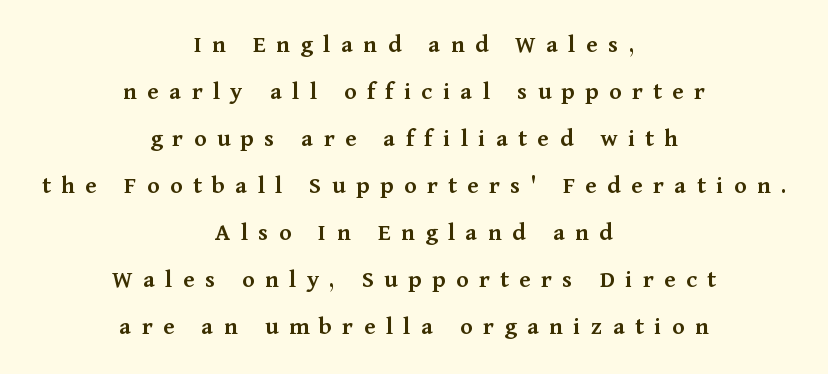
{"italic": "no", "bold": "semi", "underline": "no", "align": "center", "line_spacing_ratio": 1.81, "letter_spacing": "wide", "letter_spacing_em": 0.4, "glyph_px": 26}
